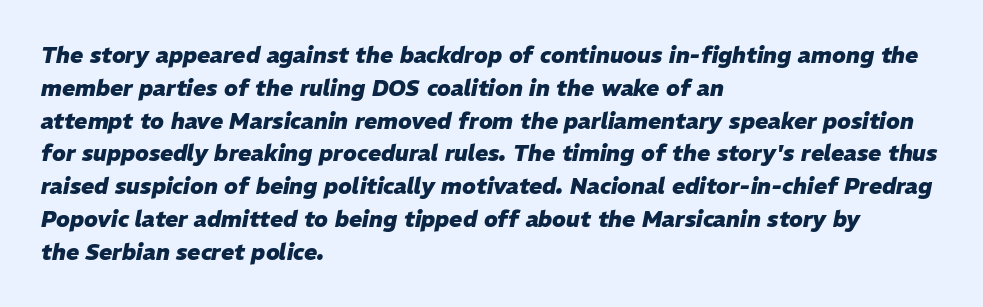
Q: Is the text bold? A: Yes.
Q: Is the text italic (slanted)? A: Yes, it leans right by about 11 degrees.
Q: Is the text underlined? A: No.
Q: How is the paragraph aligned? A: Left-aligned.
Q: Is the spacing between letters normal or unusually wide? A: Normal.
Q: Is the spacing between lines tight, normal or loose? A: Normal.
